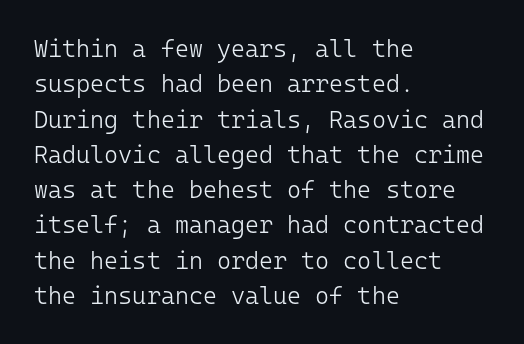
The image shows 24 px text type, upright; set left-aligned, normal line spacing (1.47x), normal letter spacing, not underlined.
